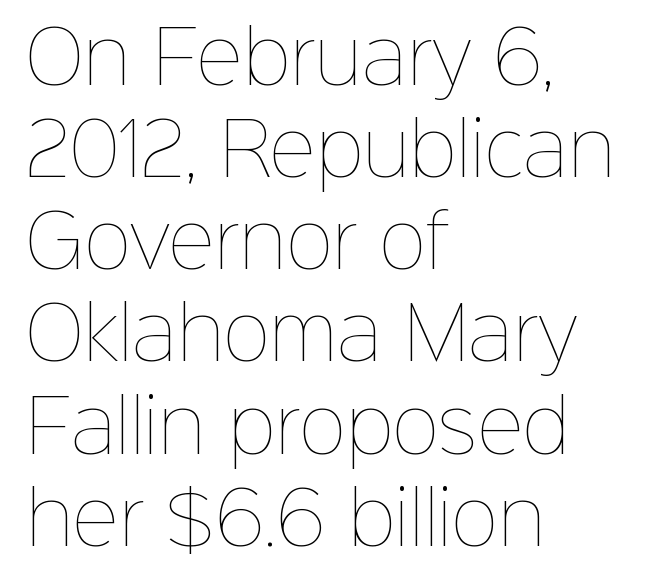
The image shows 72 px thin type, upright; set left-aligned, normal line spacing (1.28x), normal letter spacing, not underlined; low stroke contrast and a medium x-height.
